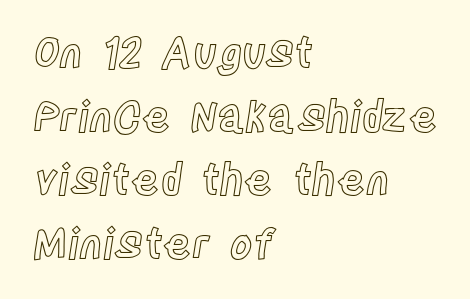
Regular leading. Each letter keeps its own natural width here, so spacing adapts to shape. The gaps between neighbouring characters are ordinary and unremarkable.
